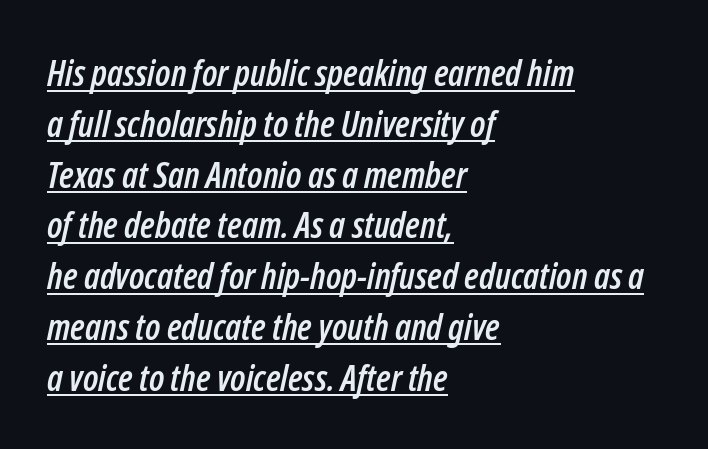
Do the characters align in a grid? No, the font is proportional. You could call the tracking neutral — neither tight nor loose. The sample's only ornament is a line tracing under the words. If you drew a ruler down the left edge, every line would touch it.
